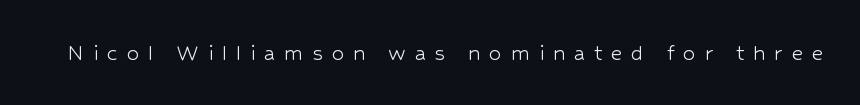
Q: Is the text bold? A: No.
Q: Is the text italic (slanted)? A: No, it is upright.
Q: Is the text underlined? A: No.
Q: Is the spacing between letters normal or unusually wide? A: Unusually wide.
